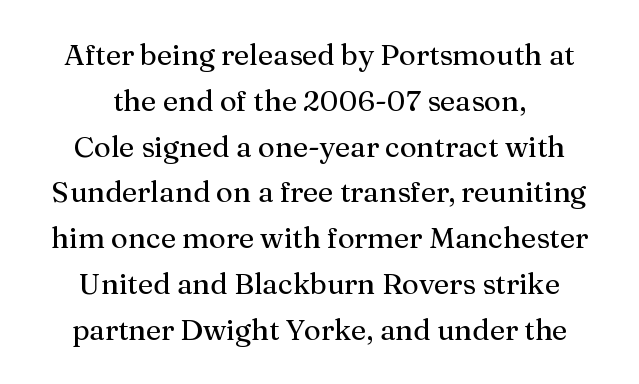
This sample has the flowing, uneven cadence of proportional lettering. This rendering features lettering with no underline. Teacher's note: observe the equal gaps on both sides — that is centered alignment. Tall strokes in this sample are plumb rather than angled.
